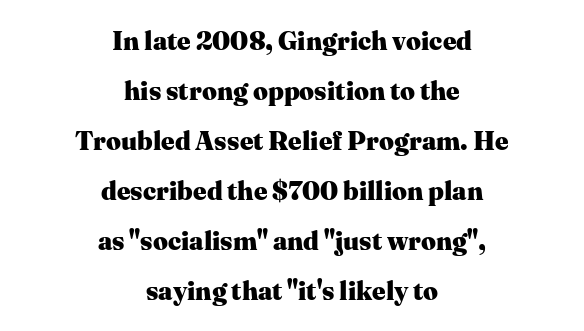
{"italic": "no", "bold": "yes", "underline": "no", "align": "center", "line_spacing": "loose", "line_spacing_ratio": 1.92, "letter_spacing": "normal", "letter_spacing_em": 0.0, "glyph_px": 26}
